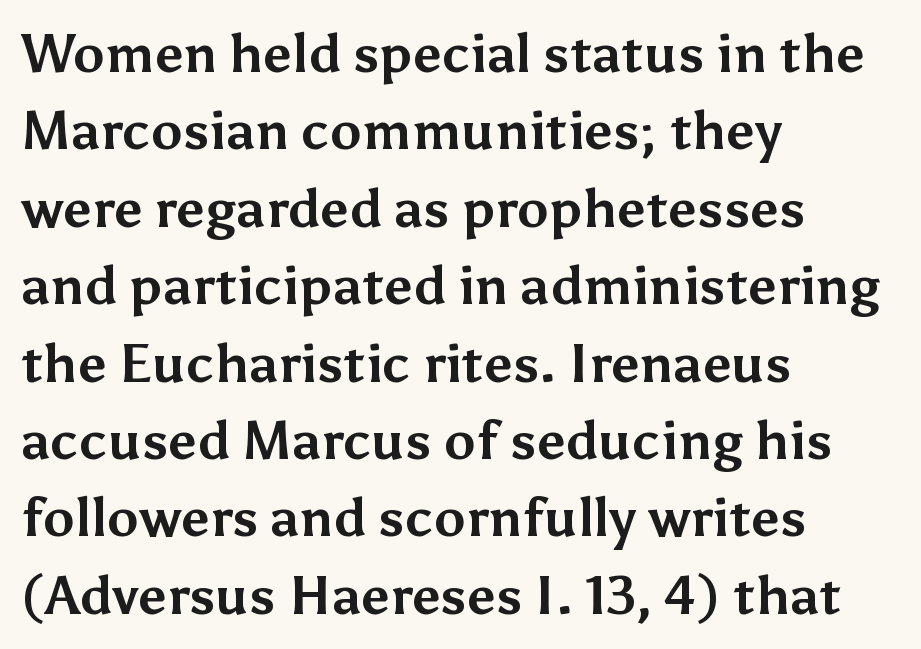
Q: Is the text bold? A: Yes.
Q: Is the text italic (slanted)? A: No, it is upright.
Q: Is the typeface a serif or a sans-serif typeface? A: Sans-serif.
Q: Is the text underlined? A: No.
Q: How is the paragraph aligned? A: Left-aligned.
Q: Is the spacing between letters normal or unusually wide? A: Normal.
Q: Is the spacing between lines tight, normal or loose? A: Normal.
Q: Width (condensed, normal, or wide)? A: Normal.
Q: Stroke contrast? A: Medium.
Q: x-height? A: Medium.
Q: Monospaced? A: No.
